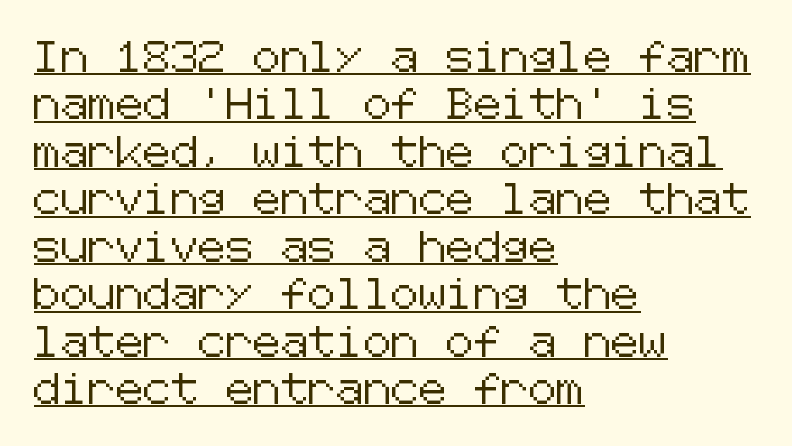
Q: Is the text italic (slanted)? A: No, it is upright.
Q: Is the typeface a serif or a sans-serif typeface? A: Sans-serif.
Q: Is the text underlined? A: Yes.
Q: How is the paragraph aligned? A: Left-aligned.
Q: Is the spacing between letters normal or unusually wide? A: Normal.
Q: Is the spacing between lines tight, normal or loose? A: Normal.
Q: Width (condensed, normal, or wide)? A: Normal.
Q: Stroke contrast? A: Low.
Q: x-height? A: Medium.
